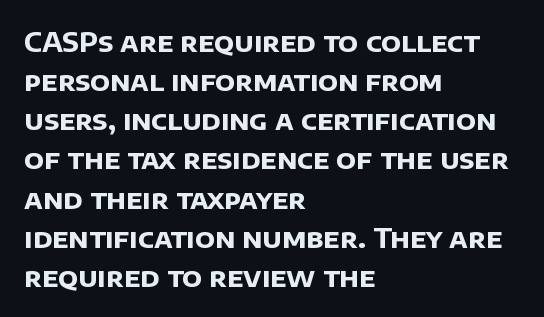
The image shows 27 px bold type; set left-aligned, normal line spacing (1.45x), normal letter spacing, not underlined.
